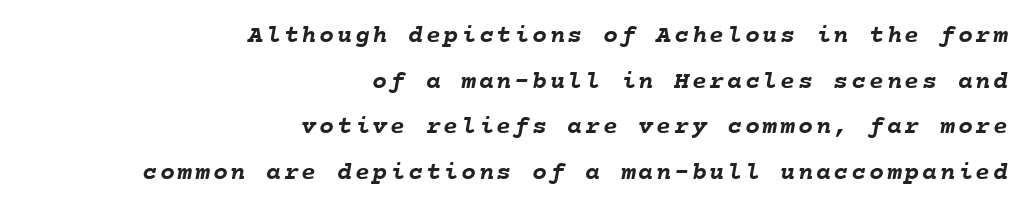
You'd pick this weight for a headline — it's a proper bold. The typesetter chose a ragged-left arrangement here. The baseline area is clear.
